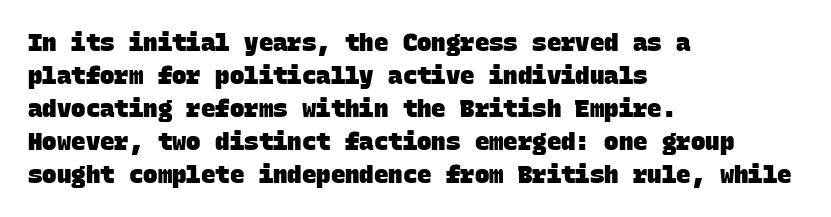
Short note: letters normally spaced. Interline gaps are of average width in this sample. Weight check: bold — yes, fully. Descenders are the only things crossing below the line.
